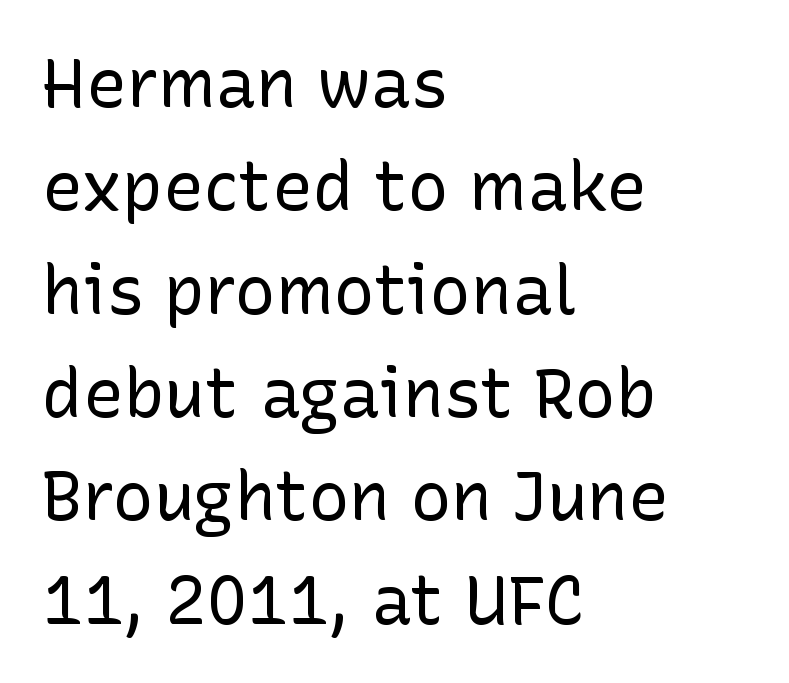
Q: Is the text bold? A: No.
Q: Is the text italic (slanted)? A: No, it is upright.
Q: Is the typeface a serif or a sans-serif typeface? A: Sans-serif.
Q: Is the text underlined? A: No.
Q: How is the paragraph aligned? A: Left-aligned.
Q: Is the spacing between letters normal or unusually wide? A: Normal.
Q: Is the spacing between lines tight, normal or loose? A: Normal.
Q: Width (condensed, normal, or wide)? A: Normal.
Q: Stroke contrast? A: Low.
Q: x-height? A: Medium.
Q: Monospaced? A: No.
